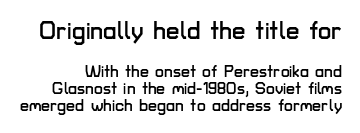
Q: Is the text italic (slanted)? A: No, it is upright.
Q: Is the text underlined? A: No.
Q: Is the spacing between letters normal or unusually wide? A: Normal.
Q: Is the spacing between lines tight, normal or loose? A: Tight.
Q: Which block of text is set in a larger size, the first (top) or the second (bottom)? A: The first (top) one.
